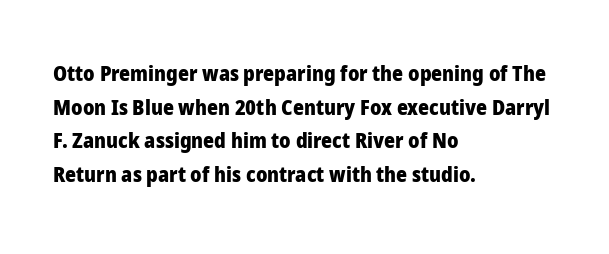
Q: Is the text bold? A: Yes.
Q: Is the text italic (slanted)? A: No, it is upright.
Q: Is the text underlined? A: No.
Q: How is the paragraph aligned? A: Left-aligned.
Q: Is the spacing between letters normal or unusually wide? A: Normal.
Q: Is the spacing between lines tight, normal or loose? A: Normal.
